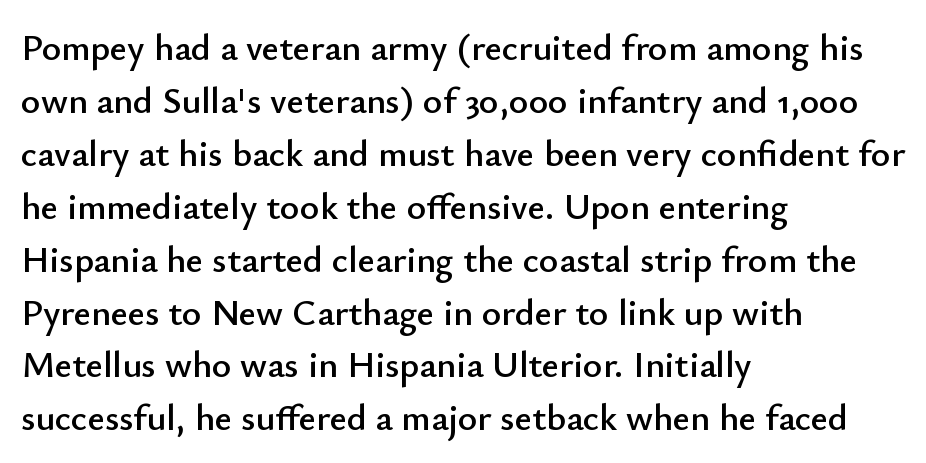
Q: Is the text italic (slanted)? A: No, it is upright.
Q: Is the typeface a serif or a sans-serif typeface? A: Sans-serif.
Q: Is the text underlined? A: No.
Q: How is the paragraph aligned? A: Left-aligned.
Q: Is the spacing between letters normal or unusually wide? A: Normal.
Q: Is the spacing between lines tight, normal or loose? A: Normal.
Q: Width (condensed, normal, or wide)? A: Normal.
Q: Stroke contrast? A: Low.
Q: x-height? A: Small.
Q: Monospaced? A: No.
